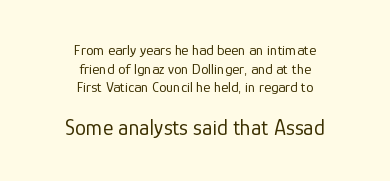
The letters sit at their default tracking, neither squeezed nor spread. Unmarked baselines from the first word to the last. Summary of weight: not heavy and not bold. The rows are spaced the way most documents space them. The typography opts for an upright posture over an oblique one.
